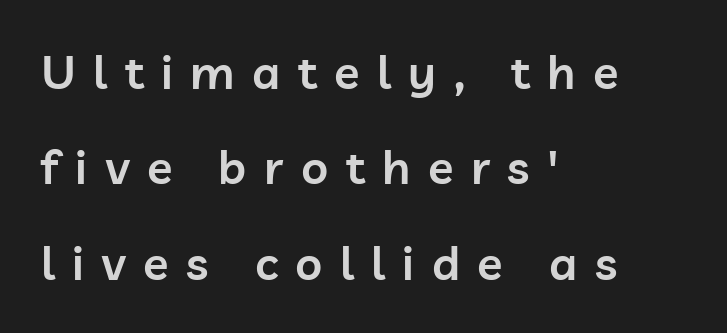
{"serif": "no", "italic": "no", "bold": "semi", "weight": "semibold", "width": "normal", "stroke_contrast": "low", "x_height": "medium", "monospaced": "no", "underline": "no", "align": "left", "line_spacing": "loose", "line_spacing_ratio": 2.03, "letter_spacing": "wide", "letter_spacing_em": 0.37, "glyph_px": 47}
